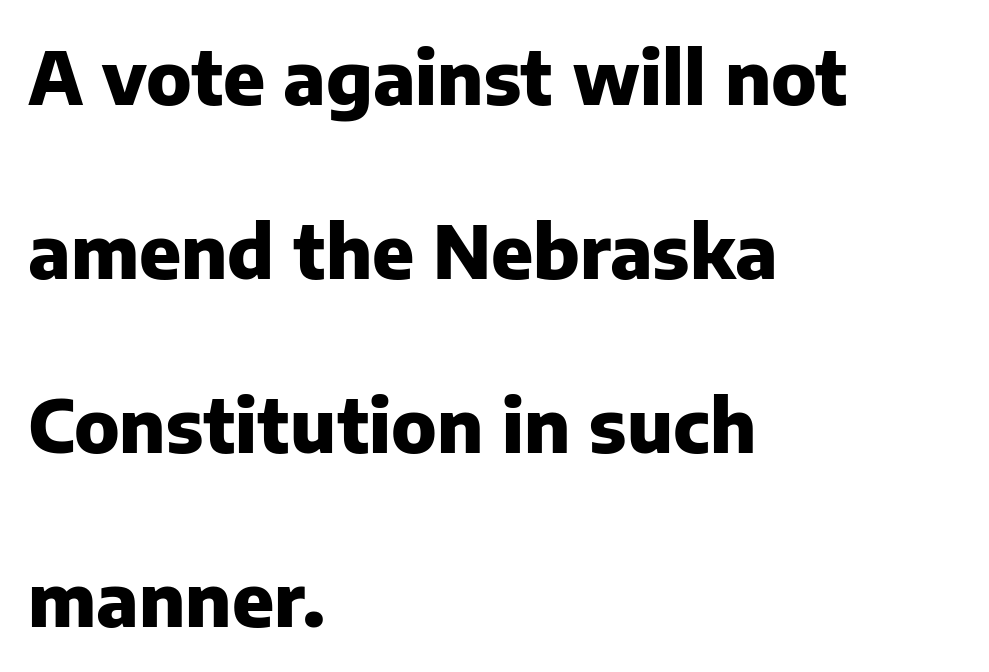
Q: Is the text bold? A: Yes.
Q: Is the text italic (slanted)? A: No, it is upright.
Q: Is the typeface a serif or a sans-serif typeface? A: Sans-serif.
Q: Is the text underlined? A: No.
Q: How is the paragraph aligned? A: Left-aligned.
Q: Is the spacing between letters normal or unusually wide? A: Normal.
Q: Is the spacing between lines tight, normal or loose? A: Loose.
Q: Width (condensed, normal, or wide)? A: Normal.
Q: Stroke contrast? A: Low.
Q: x-height? A: Medium.
Q: Monospaced? A: No.
